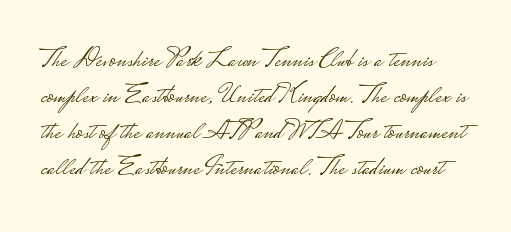
{"serif": "no", "bold": "no", "weight": "light", "width": "wide", "stroke_contrast": "low", "monospaced": "no", "underline": "no", "line_spacing": "normal", "line_spacing_ratio": 1.28, "letter_spacing": "normal", "letter_spacing_em": 0.0, "glyph_px": 28}
